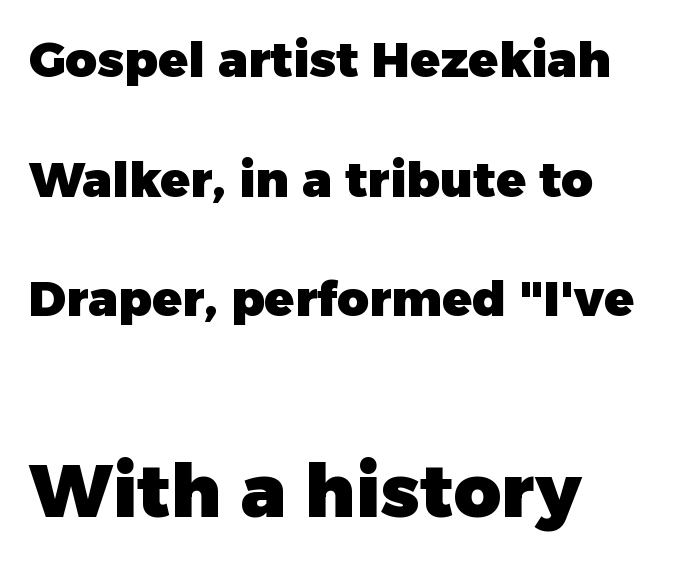
{"serif": "no", "italic": "no", "bold": "yes", "weight": "heavy", "width": "normal", "stroke_contrast": "low", "x_height": "medium", "monospaced": "no", "underline": "no", "align": "left", "line_spacing": "loose", "line_spacing_ratio": 2.44, "letter_spacing": "normal", "letter_spacing_em": 0.0, "larger_block": "second", "size_ratio": 1.49, "glyph_px": 73}
